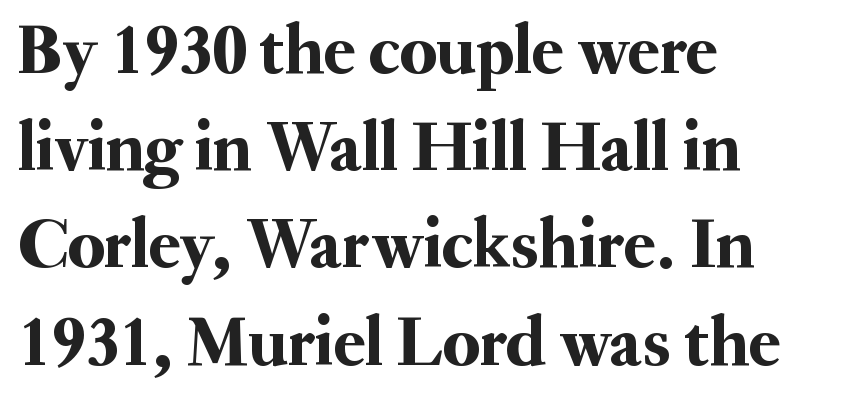
{"serif": "yes", "italic": "no", "width": "normal", "stroke_contrast": "medium", "x_height": "small", "monospaced": "no", "underline": "no", "align": "left", "line_spacing": "normal", "line_spacing_ratio": 1.35, "letter_spacing": "normal", "letter_spacing_em": 0.0, "glyph_px": 72}
